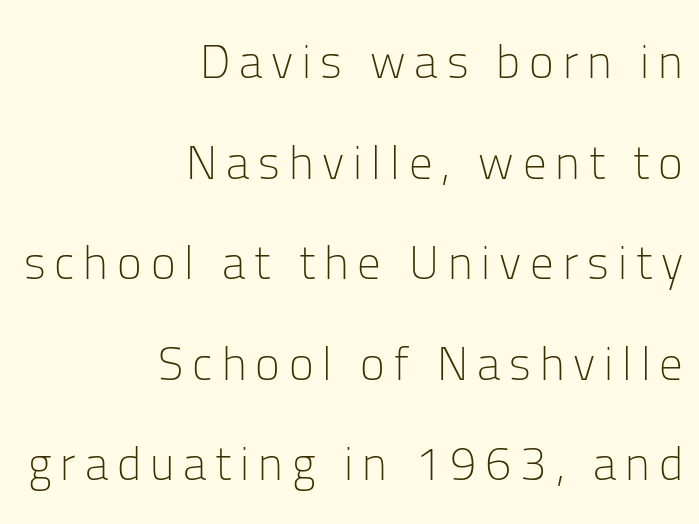
{"serif": "no", "italic": "no", "bold": "no", "weight": "light", "width": "normal", "stroke_contrast": "low", "x_height": "medium", "monospaced": "no", "underline": "no", "align": "right", "line_spacing": "loose", "line_spacing_ratio": 2.14, "glyph_px": 47}
